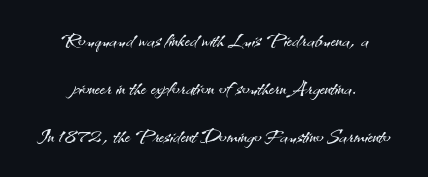
{"serif": "no", "bold": "no", "weight": "light", "width": "normal", "stroke_contrast": "medium", "x_height": "small", "monospaced": "no", "underline": "no", "align": "center", "line_spacing_ratio": 1.71, "letter_spacing": "normal", "letter_spacing_em": 0.0, "glyph_px": 28}
